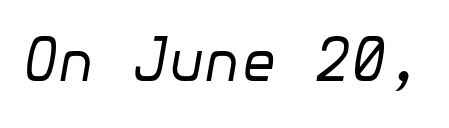
Designer's note — italics engaged. The specimen omits any rule beneath the text block's lines. The characters are drawn with everyday or finer stroke widths. Nothing unusual about the tracking: characters are spaced as the font intends.
